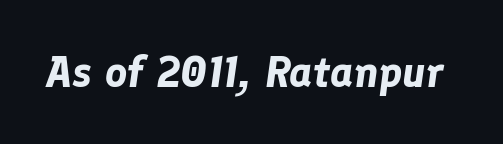
Q: Is the text bold? A: Yes.
Q: Is the text italic (slanted)? A: Yes, it leans right by about 8 degrees.
Q: Is the text underlined? A: No.
Q: Is the spacing between letters normal or unusually wide? A: Normal.
Q: Width (condensed, normal, or wide)? A: Normal.
Q: Stroke contrast? A: Low.
Q: x-height? A: Medium.
Q: Monospaced? A: No.
